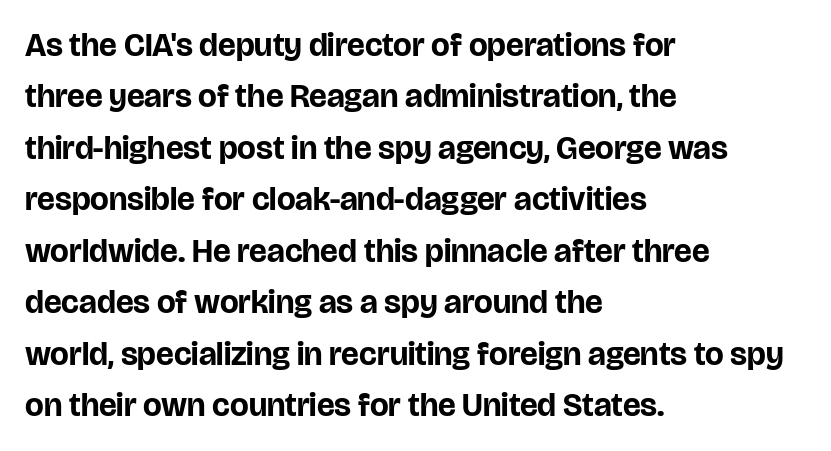
You'd pick this weight for a headline — it's a proper bold. Spacing verdict: proportional, widths tailored to each character. A clean baseline with only descenders dipping below it. You could call the tracking neutral — neither tight nor loose. No italicization has been applied; the sample stays upright.
